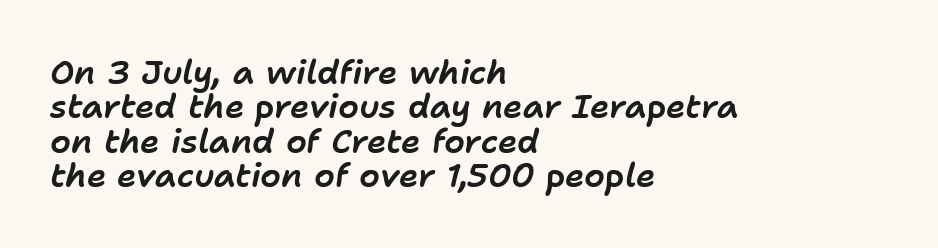
{"italic": "yes", "lean": "right", "slant_degrees": 11, "width": "normal", "stroke_contrast": "low", "x_height": "medium", "monospaced": "no", "underline": "no", "align": "left", "line_spacing": "tight", "line_spacing_ratio": 1.04, "letter_spacing": "normal", "letter_spacing_em": 0.0, "glyph_px": 33}
